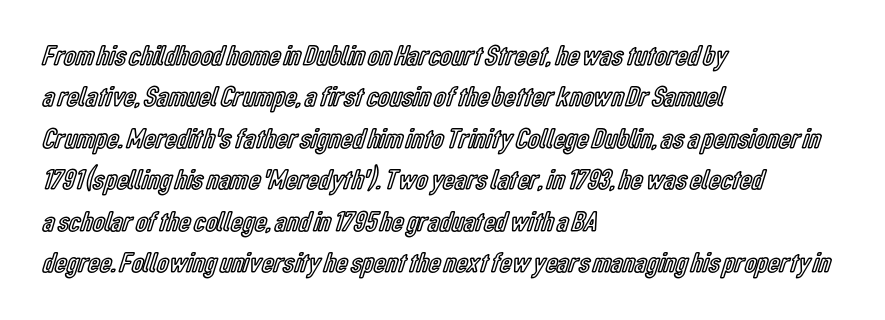
Clear beneath every line of the passage. Caption: multi-line text, flush left, ragged right. Each new line begins a customary step beneath the previous one. Here the glyphs are tracked normally, forming tight word shapes. Spacing verdict: proportional, widths tailored to each character.
